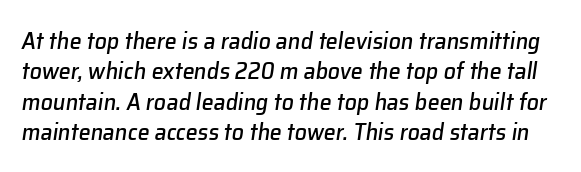
These lines were composed using italics. This block has exactly the height ordinary leading produces. Check under the words: just untouched page. The letterforms sit shoulder to shoulder at normal distance.
